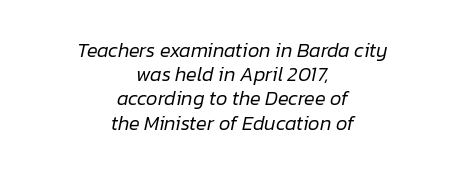
{"italic": "yes", "lean": "right", "slant_degrees": 12, "bold": "no", "underline": "no", "align": "center", "line_spacing_ratio": 1.21, "letter_spacing": "normal", "letter_spacing_em": 0.0, "glyph_px": 20}
